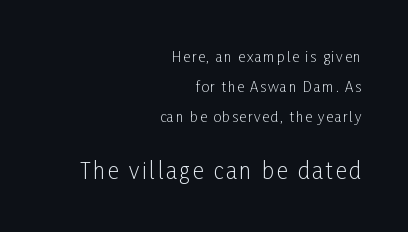
The image shows 22 px text type, upright; set right-aligned, loose line spacing (2.15x), not underlined; the second (bottom) block is 1.57x larger.
